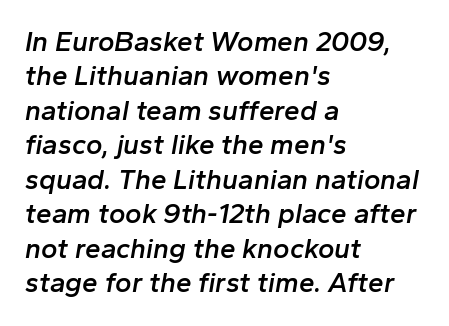
Q: Is the text bold? A: Semi-bold.
Q: Is the text italic (slanted)? A: Yes, it leans right by about 10 degrees.
Q: Is the text underlined? A: No.
Q: How is the paragraph aligned? A: Left-aligned.
Q: Is the spacing between letters normal or unusually wide? A: Normal.
Q: Width (condensed, normal, or wide)? A: Normal.
Q: Stroke contrast? A: Low.
Q: x-height? A: Medium.
Q: Monospaced? A: No.
